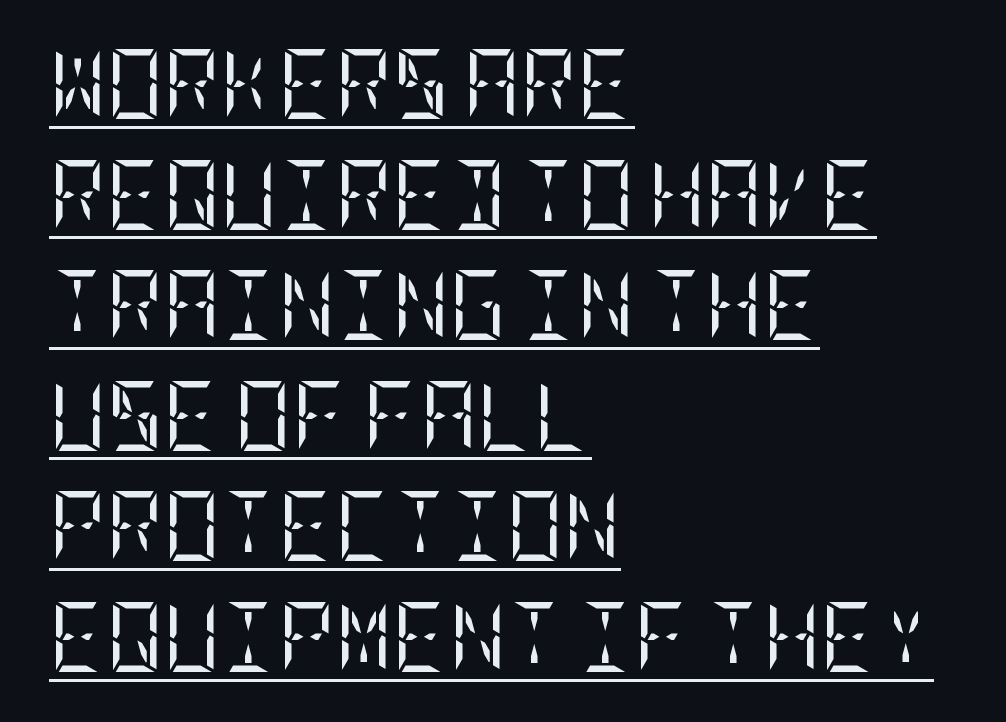
Q: Is the text bold? A: No.
Q: Is the text italic (slanted)? A: No, it is upright.
Q: Is the typeface a serif or a sans-serif typeface? A: Serif.
Q: Is the text underlined? A: Yes.
Q: How is the paragraph aligned? A: Left-aligned.
Q: Is the spacing between letters normal or unusually wide? A: Normal.
Q: Is the spacing between lines tight, normal or loose? A: Normal.
Q: Width (condensed, normal, or wide)? A: Condensed.
Q: Stroke contrast? A: Low.
Q: x-height? A: Large.
